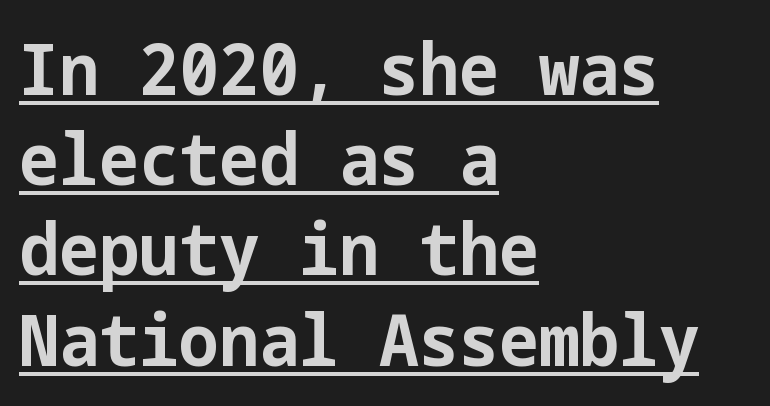
The image shows 71 px bold sans-serif type, upright; set left-aligned, normal line spacing (1.27x), normal letter spacing, underlined; low stroke contrast and a medium x-height.
